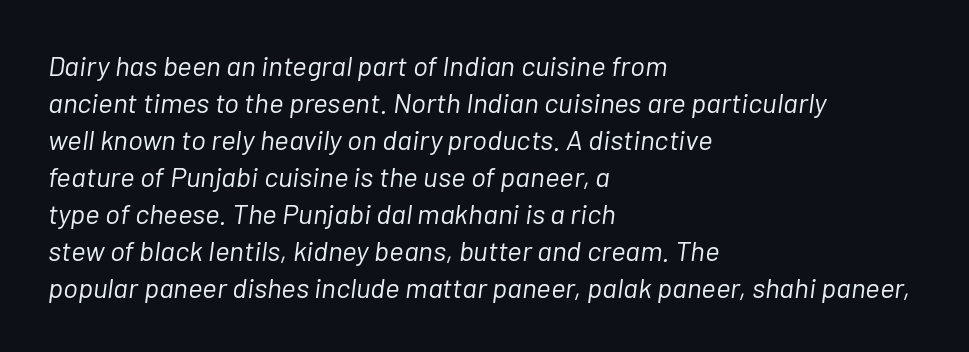
{"italic": "yes", "lean": "right", "slant_degrees": 7, "bold": "no", "weight": "light", "width": "normal", "stroke_contrast": "low", "x_height": "medium", "monospaced": "no", "underline": "no", "align": "left", "line_spacing": "normal", "line_spacing_ratio": 1.32, "letter_spacing": "normal", "letter_spacing_em": 0.0, "glyph_px": 28}
